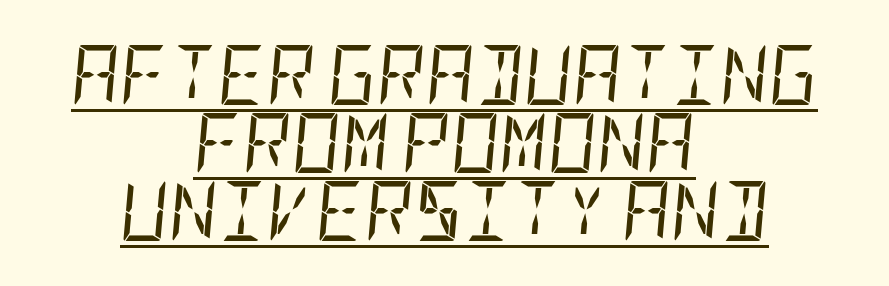
The image shows 60 px regular-weight, condensed type, italic (leaning right); set centered, tight line spacing (1.13x), normal letter spacing, underlined; low stroke contrast and a large x-height.
